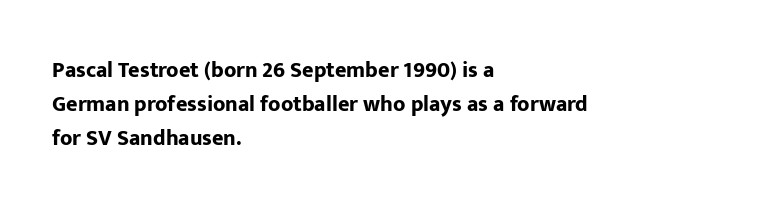
The image shows 22 px bold type, upright; set left-aligned, normal line spacing (1.55x), normal letter spacing, not underlined.
